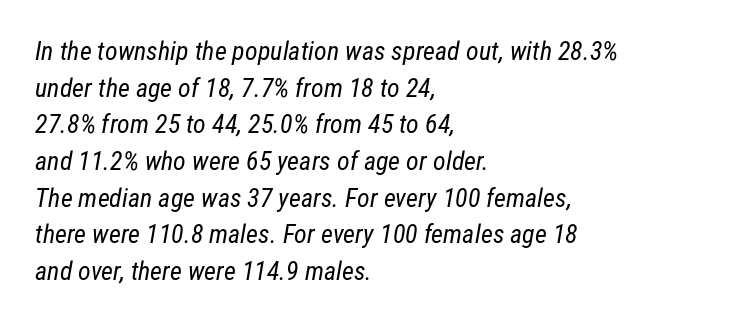
{"bold": "no", "underline": "no", "align": "left", "line_spacing": "normal", "line_spacing_ratio": 1.41, "letter_spacing": "normal", "letter_spacing_em": 0.0, "glyph_px": 26}
